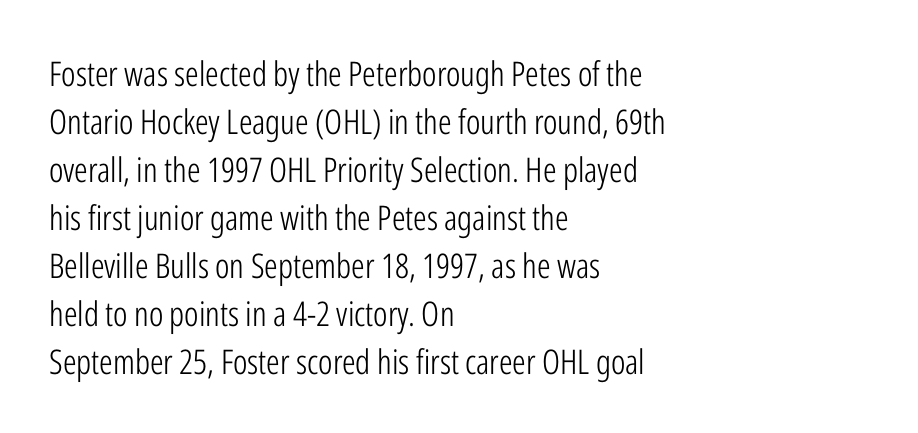
This sample is left-justified, so line endings fall wherever the words run out. Words float on clear page, feet unadorned. Nothing unusual about the tracking: characters are spaced as the font intends. A typesetter would call this proportional, since set widths differ per character. The text was rendered using a sans face with plain stroke endings.
